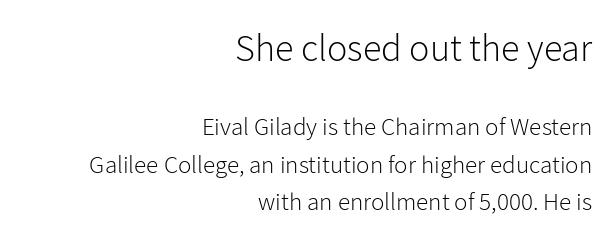
{"serif": "no", "italic": "no", "bold": "no", "weight": "light", "width": "normal", "stroke_contrast": "low", "x_height": "medium", "monospaced": "no", "underline": "no", "align": "right", "line_spacing": "normal", "line_spacing_ratio": 1.5, "letter_spacing": "normal", "letter_spacing_em": 0.0, "larger_block": "first", "size_ratio": 1.52, "glyph_px": 38}
